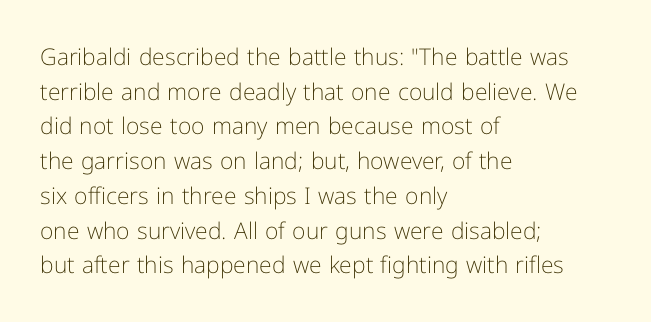
Vertical strokes here are truly vertical. Is the block centered? No — it sits flush against the left margin. Standard letterfit; no display-style spreading of the glyphs. This is not heavy type; no bold has been used.
